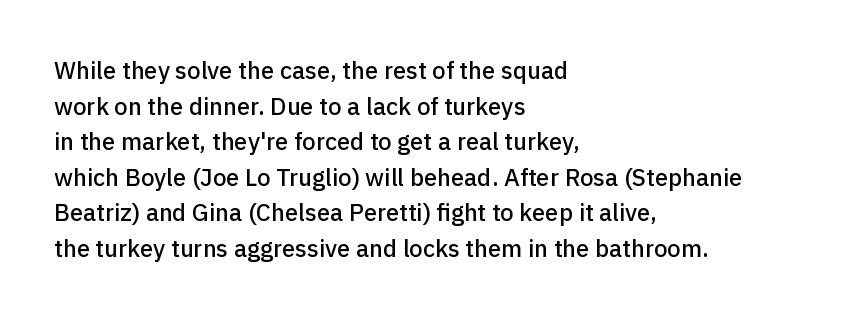
{"italic": "no", "underline": "no", "align": "left", "line_spacing": "normal", "line_spacing_ratio": 1.48, "letter_spacing": "normal", "letter_spacing_em": 0.0, "glyph_px": 24}
